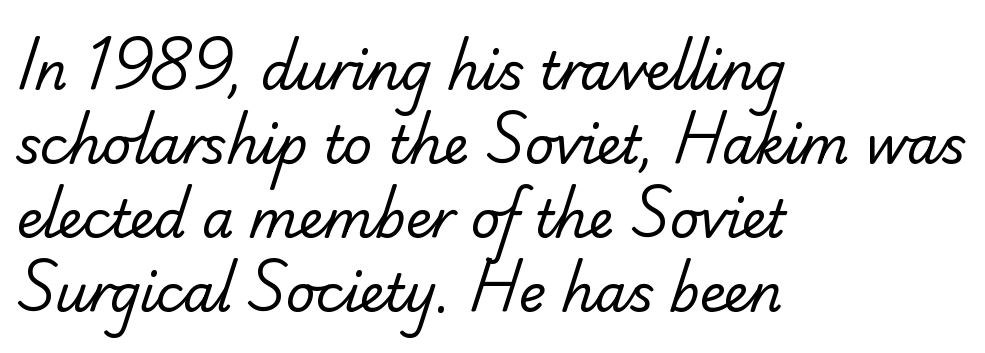
Q: Is the text bold? A: No.
Q: Is the typeface a serif or a sans-serif typeface? A: Sans-serif.
Q: Is the text underlined? A: No.
Q: How is the paragraph aligned? A: Left-aligned.
Q: Is the spacing between letters normal or unusually wide? A: Normal.
Q: Is the spacing between lines tight, normal or loose? A: Normal.
Q: Width (condensed, normal, or wide)? A: Normal.
Q: Stroke contrast? A: Low.
Q: x-height? A: Small.
Q: Monospaced? A: No.
